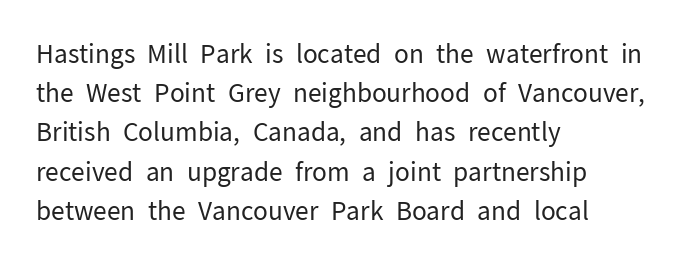
Q: Is the text bold? A: No.
Q: Is the text italic (slanted)? A: No, it is upright.
Q: Is the text underlined? A: No.
Q: How is the paragraph aligned? A: Left-aligned.
Q: Is the spacing between letters normal or unusually wide? A: Normal.
Q: Is the spacing between lines tight, normal or loose? A: Normal.
